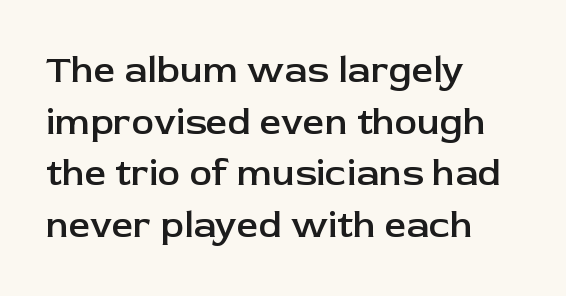
{"serif": "no", "italic": "no", "bold": "semi", "weight": "semibold", "width": "normal", "stroke_contrast": "low", "x_height": "medium", "monospaced": "no", "underline": "no", "align": "left", "line_spacing": "normal", "line_spacing_ratio": 1.36, "letter_spacing": "normal", "letter_spacing_em": 0.0, "glyph_px": 38}
